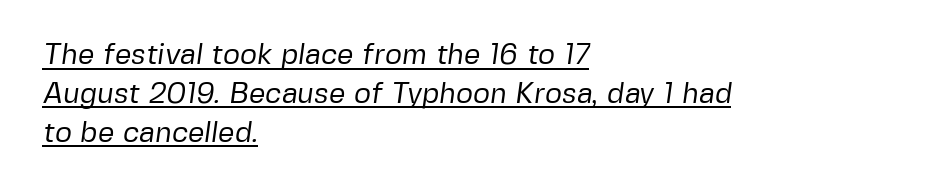
Q: Is the text bold? A: No.
Q: Is the typeface a serif or a sans-serif typeface? A: Sans-serif.
Q: Is the text underlined? A: Yes.
Q: How is the paragraph aligned? A: Left-aligned.
Q: Is the spacing between letters normal or unusually wide? A: Normal.
Q: Is the spacing between lines tight, normal or loose? A: Normal.
Q: Width (condensed, normal, or wide)? A: Normal.
Q: Stroke contrast? A: Low.
Q: x-height? A: Medium.
Q: Monospaced? A: No.
